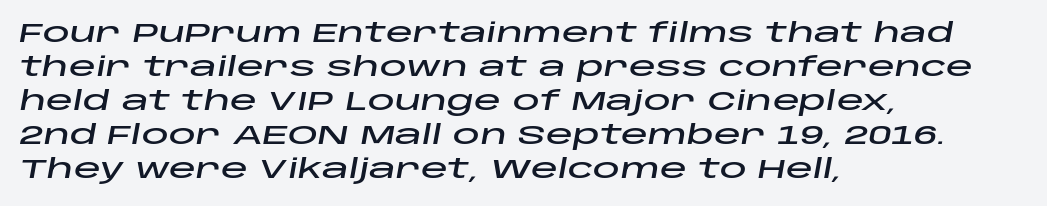
Q: Is the text italic (slanted)? A: Yes, it leans right by about 10 degrees.
Q: Is the text underlined? A: No.
Q: How is the paragraph aligned? A: Left-aligned.
Q: Is the spacing between letters normal or unusually wide? A: Normal.
Q: Is the spacing between lines tight, normal or loose? A: Normal.
